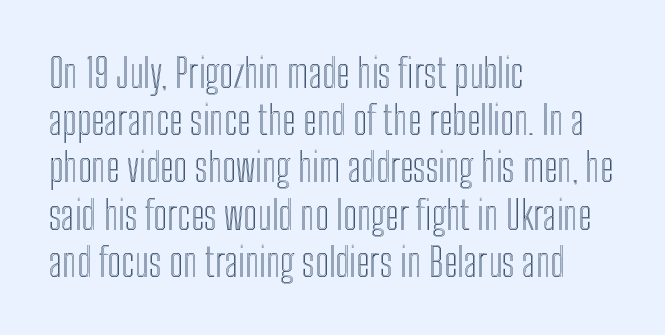
{"italic": "no", "width": "condensed", "x_height": "medium", "monospaced": "no", "underline": "no", "align": "left", "line_spacing_ratio": 1.21, "letter_spacing": "normal", "letter_spacing_em": 0.0, "glyph_px": 39}
